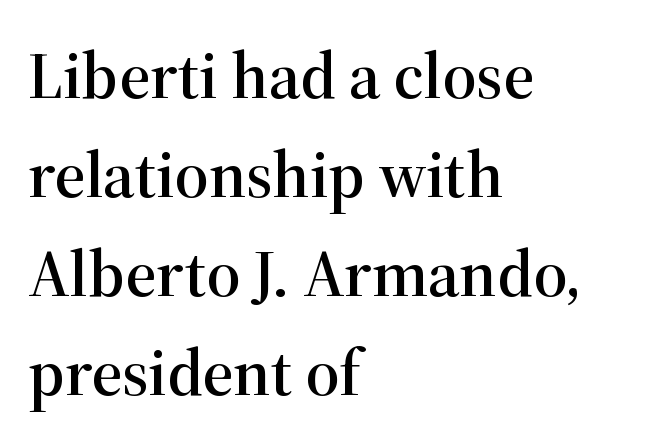
The image shows 67 px serif type, upright; set left-aligned, normal line spacing (1.48x), normal letter spacing, not underlined; high stroke contrast and a medium x-height.
